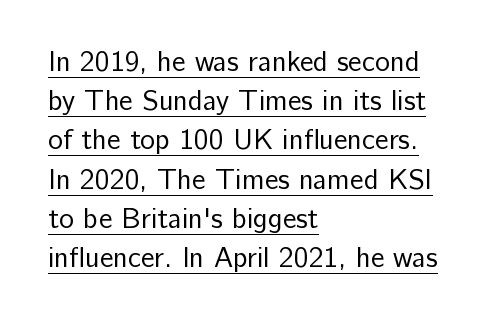
The image shows 28 px regular-weight sans-serif type, upright; set left-aligned, normal line spacing (1.4x), normal letter spacing, underlined; low stroke contrast and a medium x-height.
